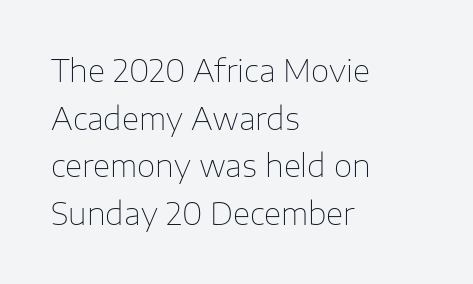
{"serif": "no", "italic": "no", "bold": "no", "weight": "thin", "width": "normal", "stroke_contrast": "low", "x_height": "medium", "monospaced": "no", "underline": "no", "align": "left", "line_spacing": "normal", "line_spacing_ratio": 1.59, "letter_spacing": "normal", "letter_spacing_em": 0.0, "glyph_px": 30}
